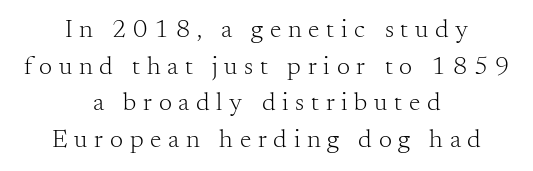
{"italic": "no", "bold": "no", "underline": "no", "align": "center", "line_spacing": "normal", "line_spacing_ratio": 1.41, "letter_spacing": "wide", "letter_spacing_em": 0.26, "glyph_px": 26}
